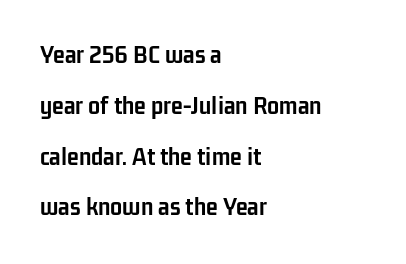
The image shows 27 px bold type, upright; set left-aligned, line spacing 1.88x, normal letter spacing, not underlined.
